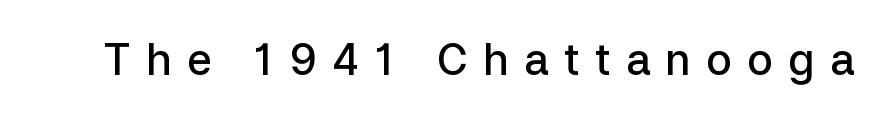
{"serif": "no", "italic": "no", "bold": "semi", "weight": "semibold", "width": "normal", "stroke_contrast": "low", "x_height": "medium", "monospaced": "no", "underline": "no", "letter_spacing": "wide", "letter_spacing_em": 0.35, "glyph_px": 43}
